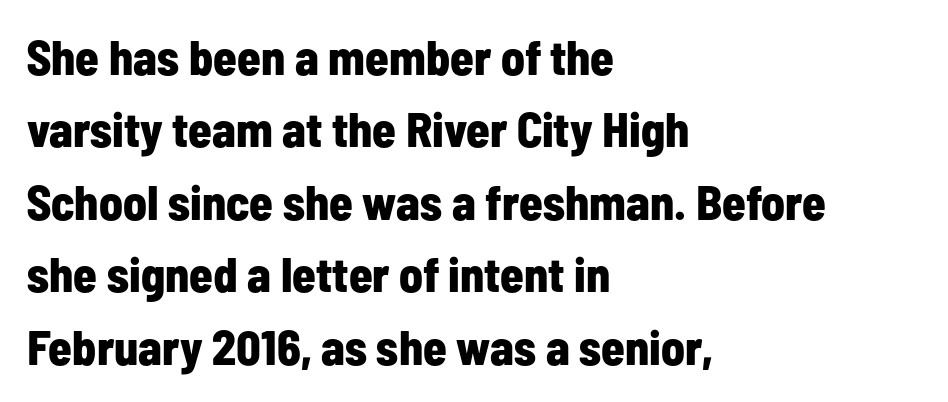
{"serif": "no", "italic": "no", "bold": "yes", "weight": "bold", "width": "condensed", "stroke_contrast": "low", "x_height": "medium", "monospaced": "no", "underline": "no", "align": "left", "line_spacing": "normal", "line_spacing_ratio": 1.51, "letter_spacing": "normal", "letter_spacing_em": 0.0, "glyph_px": 48}
